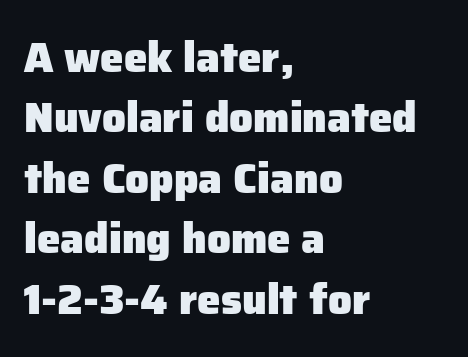
{"serif": "no", "italic": "no", "bold": "yes", "weight": "heavy", "width": "normal", "stroke_contrast": "low", "x_height": "medium", "monospaced": "no", "underline": "no", "align": "left", "line_spacing": "normal", "line_spacing_ratio": 1.44, "letter_spacing": "normal", "letter_spacing_em": 0.0, "glyph_px": 42}
